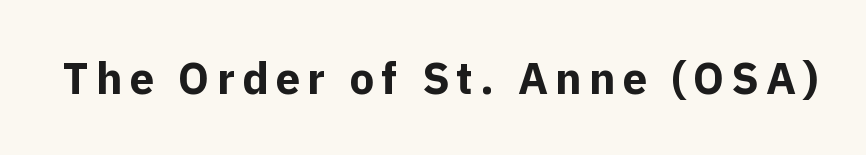
How heavy is the stroke? Heavy — this is a bold. Posture: straight, roman, zero tilt. Check under the words: just untouched page. Serifs: no, the terminals of the letterforms are clean. Here the designer chose a conventional face with non-uniform glyph widths.
